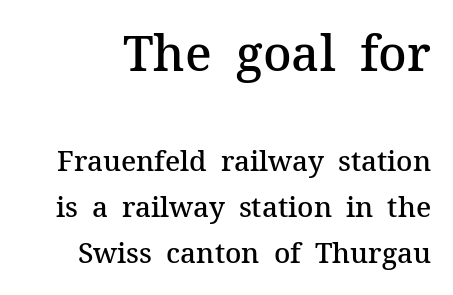
The image shows 49 px semibold serif type, upright; set normal line spacing (1.66x), normal letter spacing, not underlined; the first (top) block is 1.75x larger; medium stroke contrast and a medium x-height.
